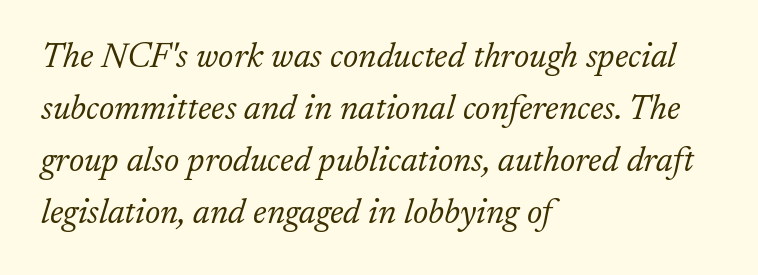
A typesetter would call this zero additional tracking. Horizontal alignment here is leftward, the default for most running prose. A clean baseline with only descenders dipping below it. Every character sits at an angle, as italics do.
